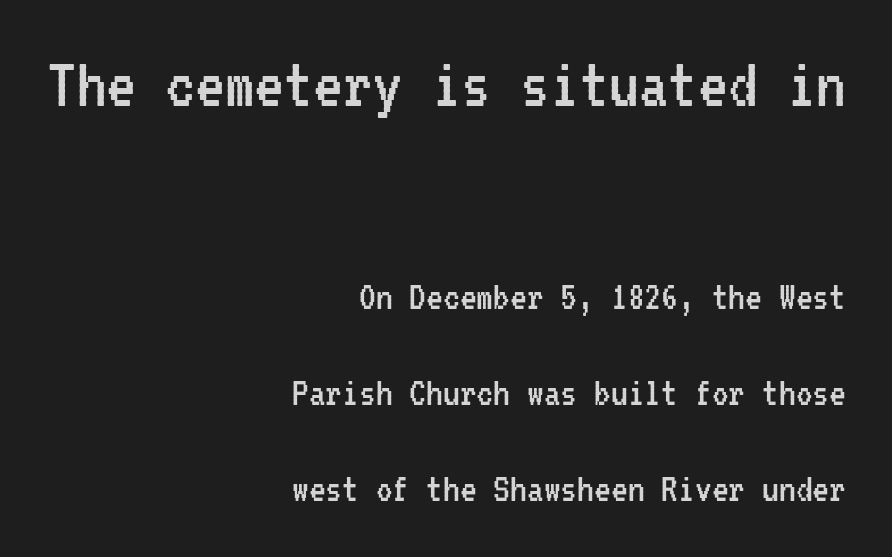
The image shows 74 px regular-weight, condensed sans-serif type, upright, monospaced; set right-aligned, loose line spacing (2.29x), normal letter spacing, not underlined; the first (top) block is 1.76x larger; low stroke contrast and a medium x-height.
